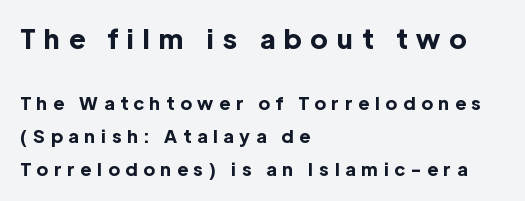
The image shows 27 px bold type, upright; set left-aligned, line spacing 1.81x, unusually wide letter spacing (+0.34 em), not underlined; the first (top) block is 1.5x larger.
